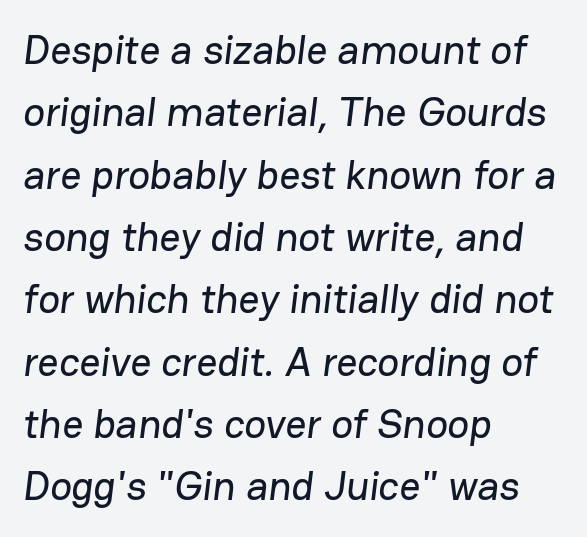
{"serif": "no", "width": "normal", "stroke_contrast": "low", "x_height": "medium", "monospaced": "no", "underline": "no", "align": "left", "line_spacing": "normal", "line_spacing_ratio": 1.52, "letter_spacing": "normal", "letter_spacing_em": 0.0, "glyph_px": 41}
